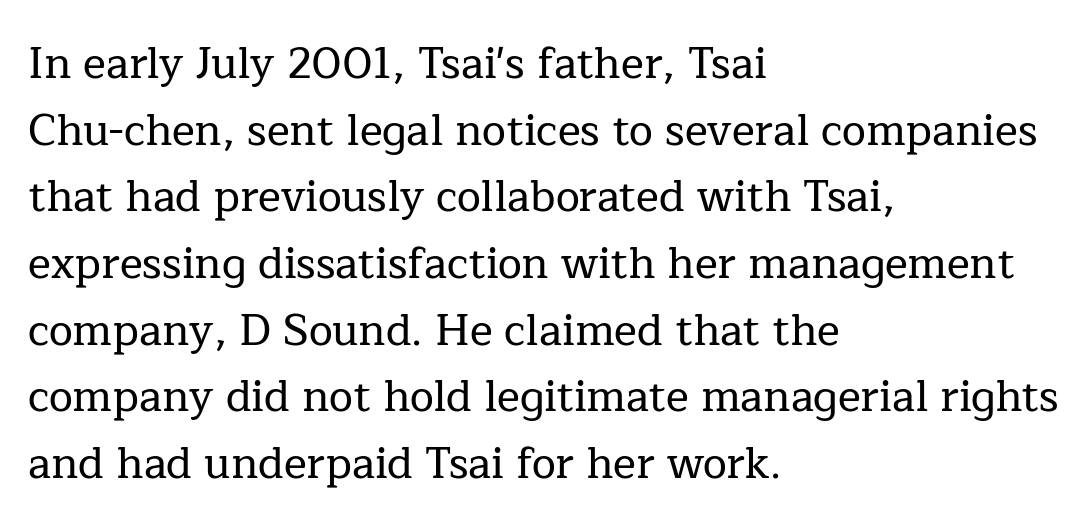
{"serif": "yes", "italic": "no", "width": "normal", "stroke_contrast": "low", "x_height": "medium", "monospaced": "no", "underline": "no", "align": "left", "line_spacing": "normal", "line_spacing_ratio": 1.55, "letter_spacing": "normal", "letter_spacing_em": 0.0, "glyph_px": 43}
